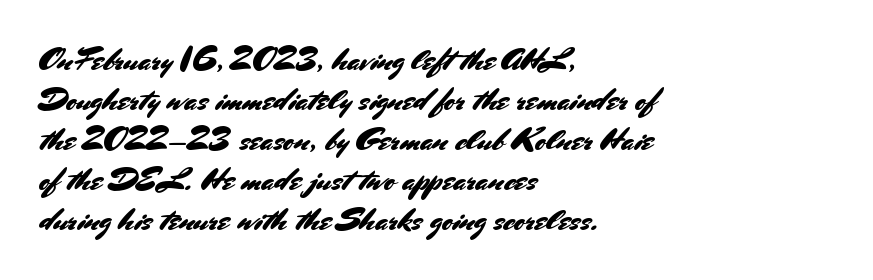
Q: Is the text italic (slanted)? A: Yes.
Q: Is the typeface a serif or a sans-serif typeface? A: Sans-serif.
Q: Is the text underlined? A: No.
Q: How is the paragraph aligned? A: Left-aligned.
Q: Is the spacing between letters normal or unusually wide? A: Normal.
Q: Is the spacing between lines tight, normal or loose? A: Normal.
Q: Width (condensed, normal, or wide)? A: Normal.
Q: Stroke contrast? A: Medium.
Q: x-height? A: Small.
Q: Monospaced? A: No.
